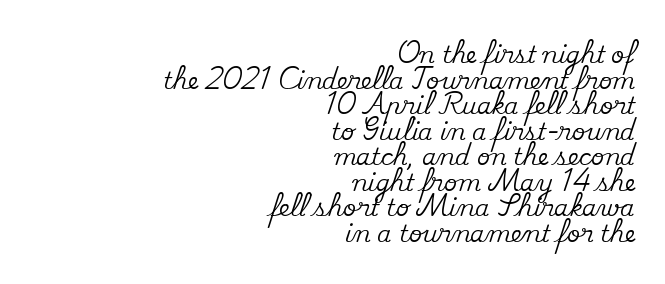
Q: Is the text italic (slanted)? A: Yes.
Q: Is the text underlined? A: No.
Q: How is the paragraph aligned? A: Right-aligned.
Q: Is the spacing between letters normal or unusually wide? A: Normal.
Q: Is the spacing between lines tight, normal or loose? A: Tight.
